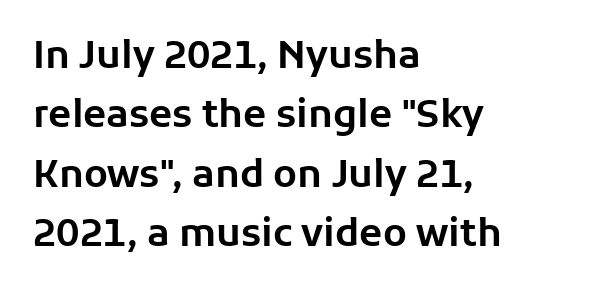
Q: Is the text italic (slanted)? A: No, it is upright.
Q: Is the typeface a serif or a sans-serif typeface? A: Sans-serif.
Q: Is the text underlined? A: No.
Q: How is the paragraph aligned? A: Left-aligned.
Q: Is the spacing between letters normal or unusually wide? A: Normal.
Q: Is the spacing between lines tight, normal or loose? A: Normal.
Q: Width (condensed, normal, or wide)? A: Normal.
Q: Stroke contrast? A: Low.
Q: x-height? A: Medium.
Q: Monospaced? A: No.
